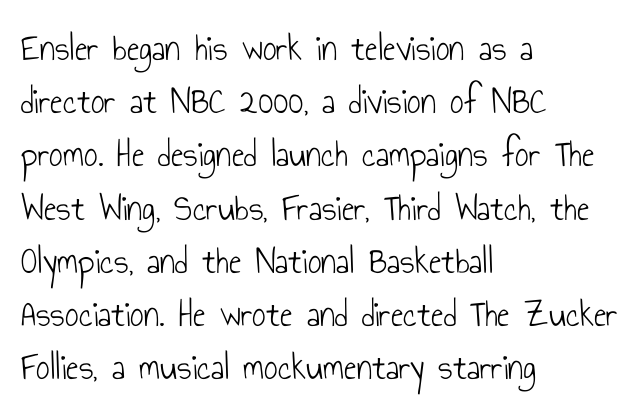
{"serif": "no", "italic": "no", "bold": "no", "weight": "light", "width": "condensed", "stroke_contrast": "low", "x_height": "small", "monospaced": "no", "underline": "no", "align": "left", "line_spacing": "normal", "line_spacing_ratio": 1.4, "letter_spacing": "normal", "letter_spacing_em": 0.0, "glyph_px": 38}
